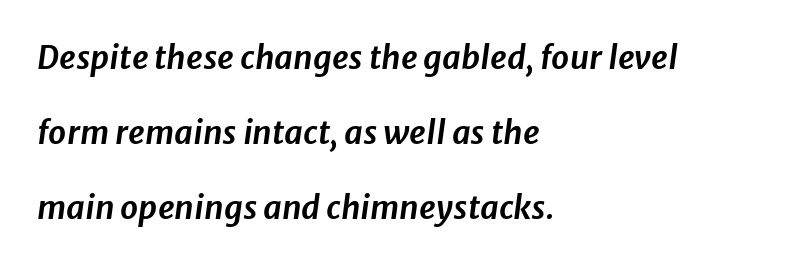
The image shows 32 px text type, italic (leaning right); set left-aligned, loose line spacing (2.34x), normal letter spacing, not underlined; low stroke contrast and a medium x-height.
